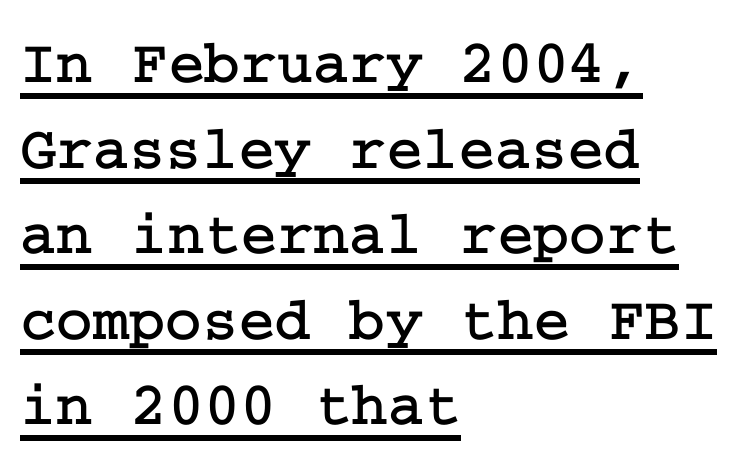
The image shows 62 px serif type, upright; set left-aligned, normal line spacing (1.38x), normal letter spacing, underlined; low stroke contrast and a medium x-height.
